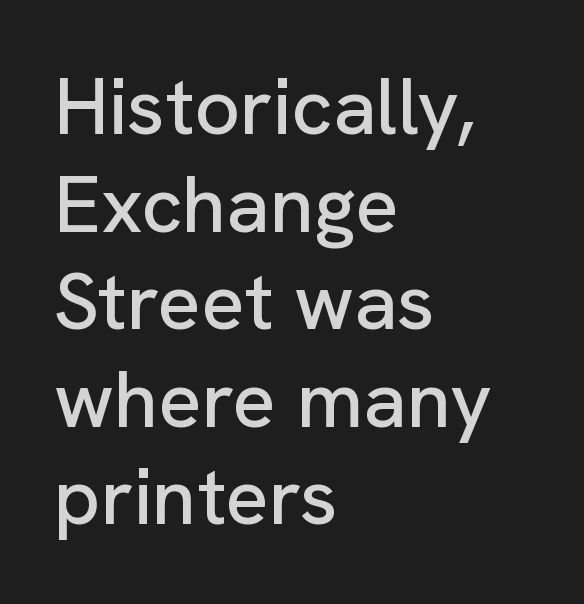
Type without underlining. A student would call this left alignment; a typographer would say flush left, rag right. The letters carry no serifs — their stems end cleanly without finishing strokes. The letters stand upright; this is a roman face. You could not count columns in this text — the font is proportionally spaced.
